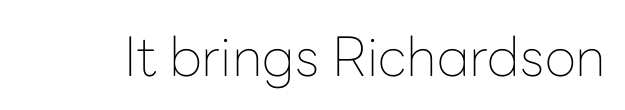
{"serif": "no", "italic": "no", "bold": "no", "weight": "thin", "width": "normal", "stroke_contrast": "low", "x_height": "medium", "monospaced": "no", "underline": "no", "letter_spacing": "normal", "letter_spacing_em": 0.0, "glyph_px": 54}
